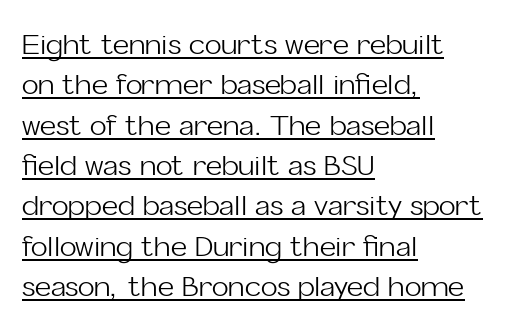
Q: Is the text bold? A: No.
Q: Is the text italic (slanted)? A: No, it is upright.
Q: Is the typeface a serif or a sans-serif typeface? A: Sans-serif.
Q: Is the text underlined? A: Yes.
Q: How is the paragraph aligned? A: Left-aligned.
Q: Is the spacing between letters normal or unusually wide? A: Normal.
Q: Is the spacing between lines tight, normal or loose? A: Normal.
Q: Width (condensed, normal, or wide)? A: Normal.
Q: Stroke contrast? A: Low.
Q: x-height? A: Medium.
Q: Monospaced? A: No.
